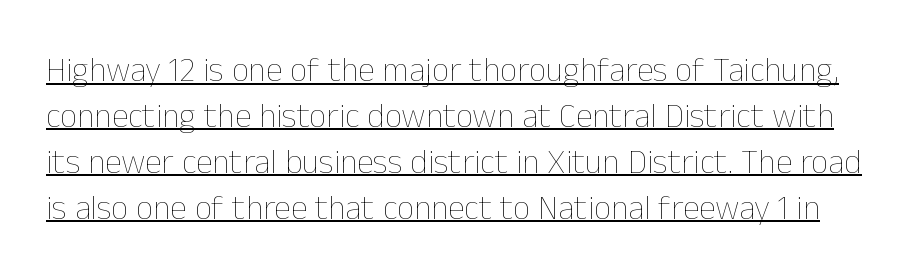
Stroke thickness stays within the range of a standard reading face or lighter. Check the space under the baseline: a stroke is drawn there. These lines are rendered in a variable-pitch font. Default kerning and tracking; the words read as compact shapes. This sample keeps an unexceptional amount of space between lines. The lettering holds an erect, upright posture throughout.
